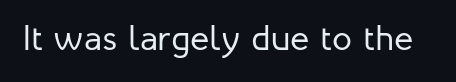
Q: Is the text bold? A: No.
Q: Is the text italic (slanted)? A: No, it is upright.
Q: Is the typeface a serif or a sans-serif typeface? A: Sans-serif.
Q: Is the text underlined? A: No.
Q: Is the spacing between letters normal or unusually wide? A: Normal.
Q: Width (condensed, normal, or wide)? A: Normal.
Q: Stroke contrast? A: Low.
Q: x-height? A: Medium.
Q: Monospaced? A: No.
